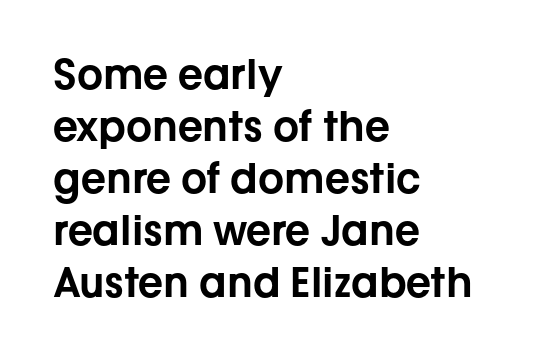
Lines of text with bare space underneath. Spacing verdict: proportional, widths tailored to each character. What's the leading like? Ordinary, nothing unusual. The font family rendered here belongs to the sans-serif group. Does the copy run flush right? No — it runs flush left.
